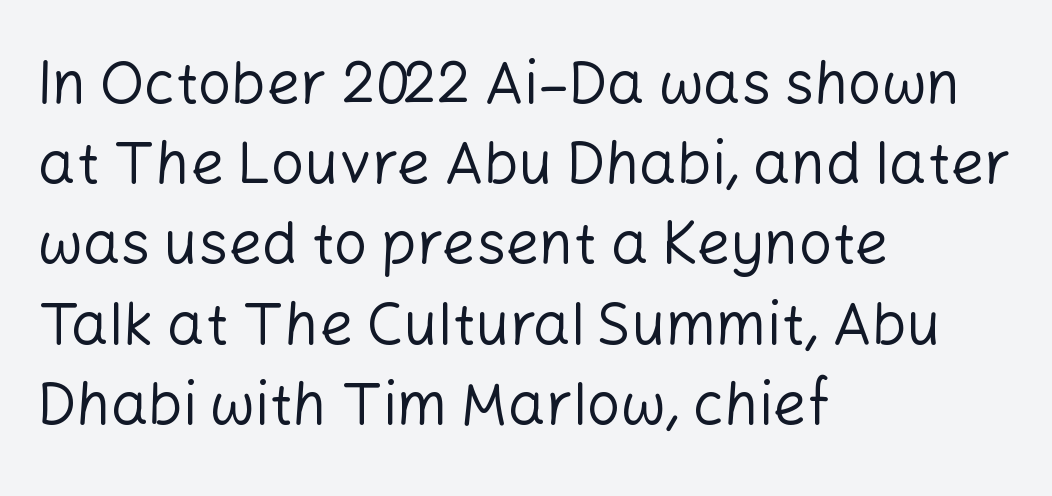
Compared with typical paragraphs, the rows here are spaced about the same. The font's upright variant was chosen for this text. The passage shown is typed in a proportional face where columns would drift. Has an underline been added? It has not. In terms of letterform style, serifs are entirely absent.
